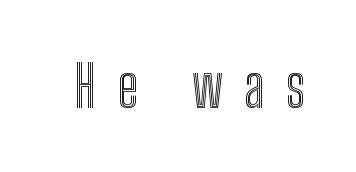
{"italic": "no", "width": "condensed", "x_height": "medium", "monospaced": "no", "underline": "no", "letter_spacing": "wide", "letter_spacing_em": 0.37, "glyph_px": 57}
